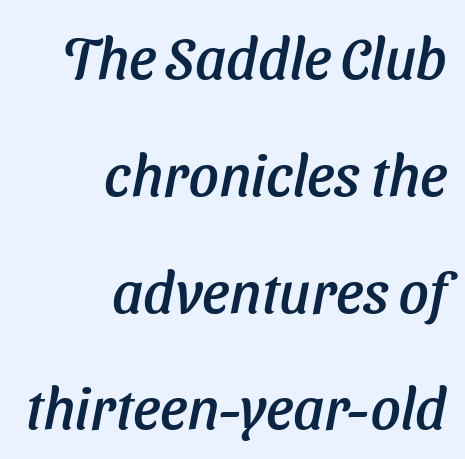
The image shows 59 px text type; set right-aligned, loose line spacing (1.98x), normal letter spacing, not underlined; low stroke contrast and a medium x-height.
